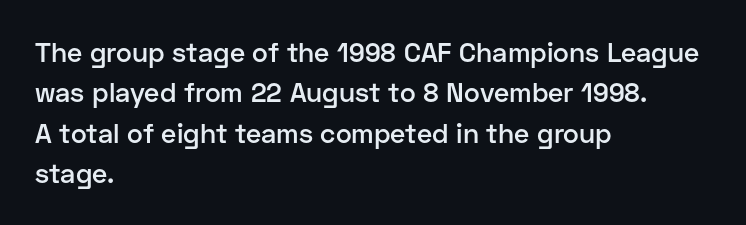
Glyph-to-glyph distance matches everyday printed text. Beneath every word, the page is bare. What's the leading like? Ordinary, nothing unusual. Typographic density is moderately raised because the face is semibold. Vertical strokes here are truly vertical.
